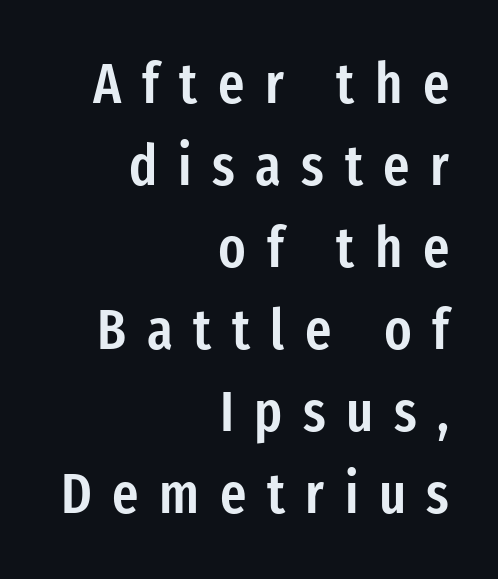
Q: Is the text bold? A: Semi-bold.
Q: Is the text italic (slanted)? A: No, it is upright.
Q: Is the typeface a serif or a sans-serif typeface? A: Sans-serif.
Q: Is the text underlined? A: No.
Q: How is the paragraph aligned? A: Right-aligned.
Q: Is the spacing between letters normal or unusually wide? A: Unusually wide.
Q: Is the spacing between lines tight, normal or loose? A: Normal.
Q: Width (condensed, normal, or wide)? A: Condensed.
Q: Stroke contrast? A: Low.
Q: x-height? A: Medium.
Q: Monospaced? A: No.
